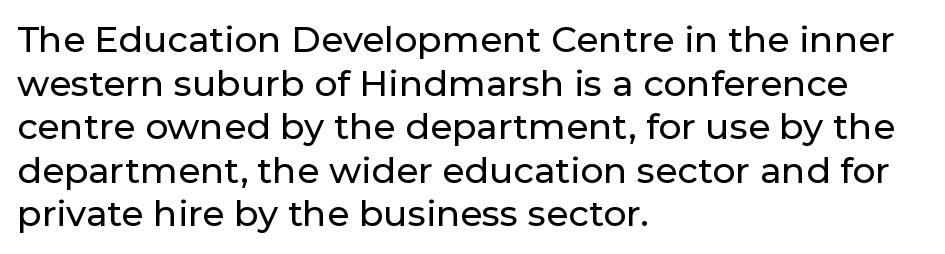
Q: Is the text italic (slanted)? A: No, it is upright.
Q: Is the typeface a serif or a sans-serif typeface? A: Sans-serif.
Q: Is the text underlined? A: No.
Q: How is the paragraph aligned? A: Left-aligned.
Q: Is the spacing between letters normal or unusually wide? A: Normal.
Q: Width (condensed, normal, or wide)? A: Normal.
Q: Stroke contrast? A: Low.
Q: x-height? A: Medium.
Q: Monospaced? A: No.
